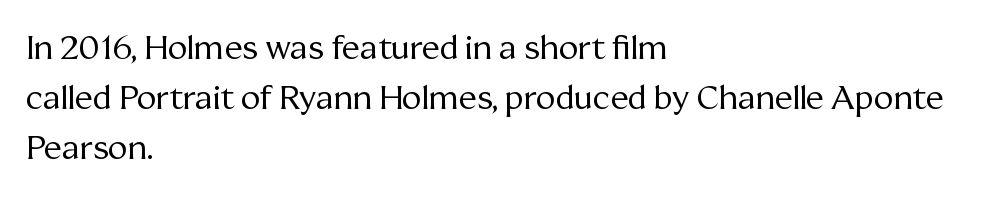
The image shows 33 px regular-weight serif type, upright; set left-aligned, normal line spacing (1.52x), normal letter spacing, not underlined; medium stroke contrast and a medium x-height.
